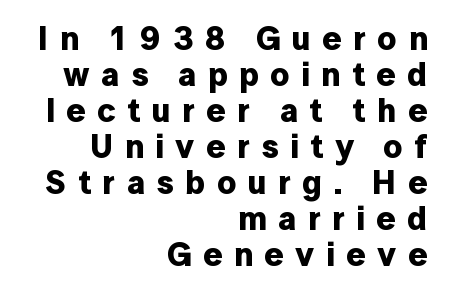
{"serif": "no", "italic": "no", "bold": "yes", "weight": "bold", "width": "normal", "stroke_contrast": "low", "x_height": "medium", "monospaced": "no", "underline": "no", "align": "right", "line_spacing": "tight", "line_spacing_ratio": 1.09, "letter_spacing": "wide", "letter_spacing_em": 0.35, "glyph_px": 33}
